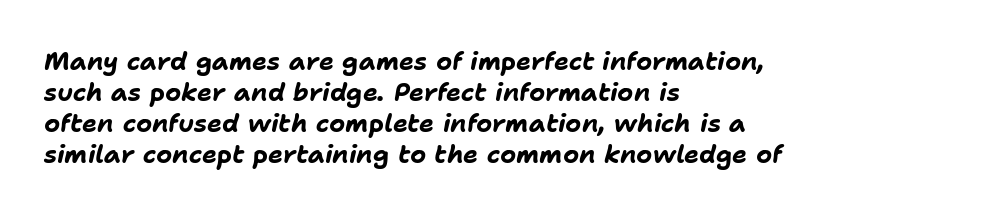
{"italic": "yes", "lean": "right", "slant_degrees": 11, "bold": "yes", "underline": "no", "align": "left", "line_spacing_ratio": 1.24, "letter_spacing": "normal", "letter_spacing_em": 0.0, "glyph_px": 25}
